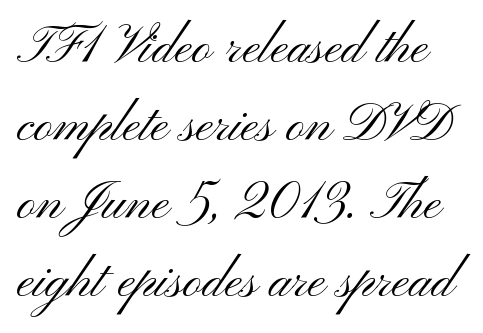
Q: Is the text bold? A: No.
Q: Is the text italic (slanted)? A: Yes.
Q: Is the typeface a serif or a sans-serif typeface? A: Sans-serif.
Q: Is the text underlined? A: No.
Q: Is the spacing between letters normal or unusually wide? A: Normal.
Q: Is the spacing between lines tight, normal or loose? A: Normal.
Q: Width (condensed, normal, or wide)? A: Wide.
Q: Stroke contrast? A: Medium.
Q: x-height? A: Small.
Q: Monospaced? A: No.
